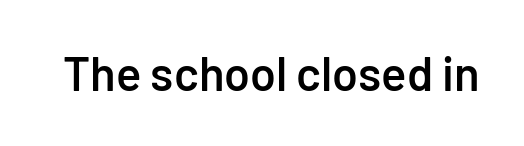
The image shows 47 px semibold sans-serif type, upright; set normal letter spacing, not underlined; low stroke contrast and a medium x-height.
